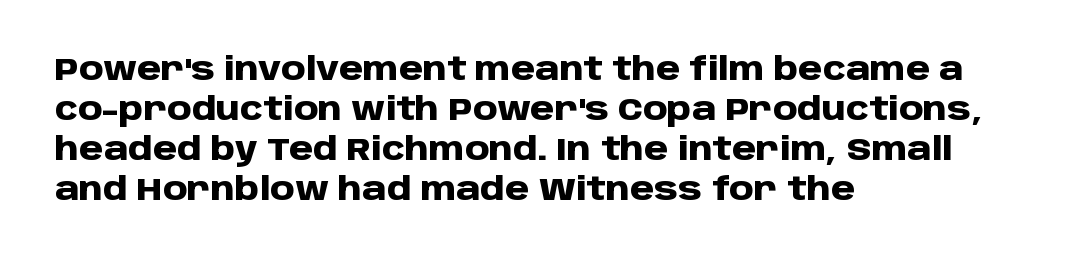
Q: Is the text bold? A: Yes.
Q: Is the text italic (slanted)? A: No, it is upright.
Q: Is the typeface a serif or a sans-serif typeface? A: Sans-serif.
Q: Is the text underlined? A: No.
Q: How is the paragraph aligned? A: Left-aligned.
Q: Is the spacing between letters normal or unusually wide? A: Normal.
Q: Is the spacing between lines tight, normal or loose? A: Normal.
Q: Width (condensed, normal, or wide)? A: Normal.
Q: Stroke contrast? A: Low.
Q: x-height? A: Large.
Q: Monospaced? A: No.
